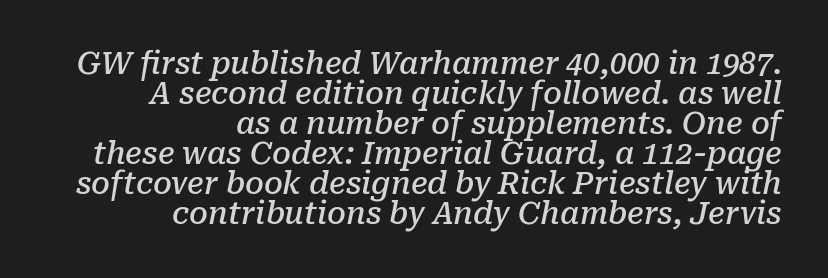
{"serif": "yes", "italic": "yes", "lean": "right", "slant_degrees": 10, "bold": "semi", "weight": "semibold", "width": "normal", "stroke_contrast": "low", "x_height": "medium", "monospaced": "no", "underline": "no", "align": "right", "line_spacing": "tight", "line_spacing_ratio": 1.0, "letter_spacing": "normal", "letter_spacing_em": 0.0, "glyph_px": 30}
